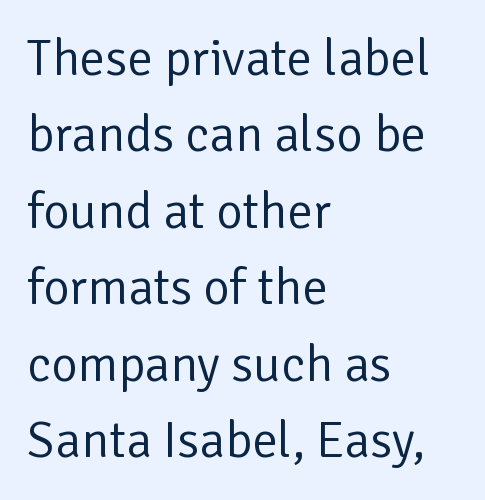
Unlike a traditional serif, this face leaves its strokes unadorned. If you measured baseline to baseline, you'd find a middling distance. Type without underlining. The passage shown is typed in a proportional face where columns would drift.
